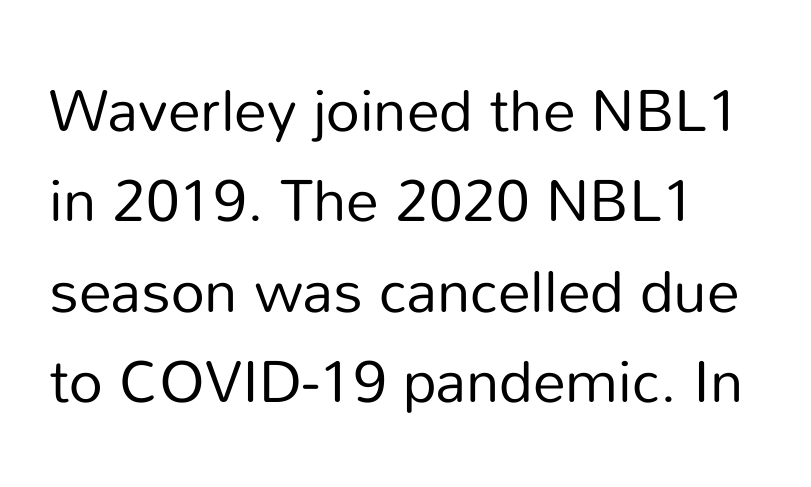
{"serif": "no", "italic": "no", "bold": "no", "weight": "regular", "width": "normal", "stroke_contrast": "low", "x_height": "medium", "monospaced": "no", "underline": "no", "line_spacing": "normal", "line_spacing_ratio": 1.53, "letter_spacing": "normal", "letter_spacing_em": 0.0, "glyph_px": 59}
